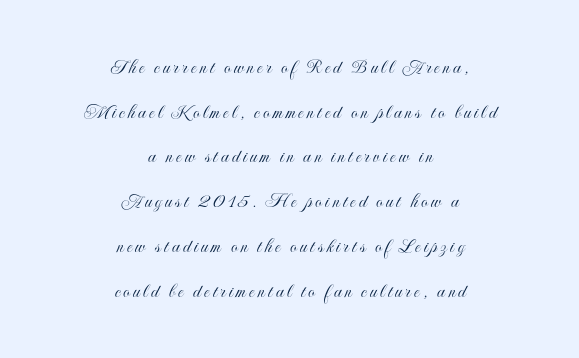
The image shows 21 px text type; set centered, loose line spacing (2.13x), not underlined.
